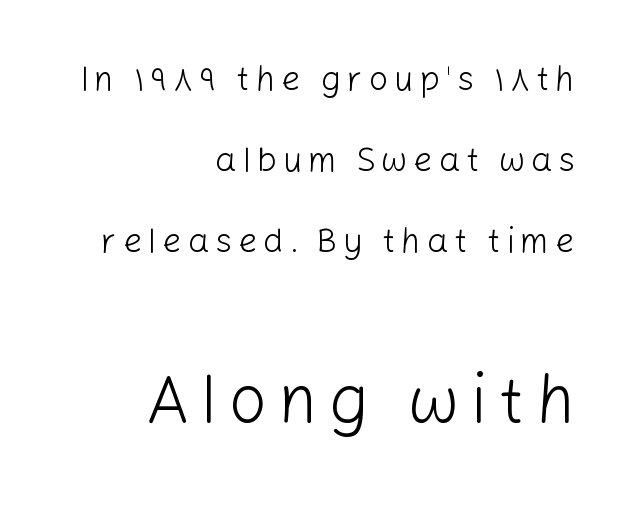
The image shows 67 px light sans-serif type, upright; set right-aligned, loose line spacing (2.38x), not underlined; the second (bottom) block is 1.97x larger; low stroke contrast and a medium x-height.
